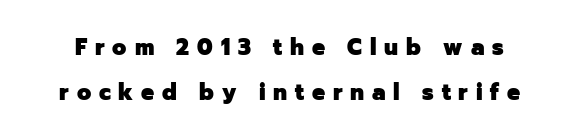
Q: Is the text bold? A: Yes.
Q: Is the text italic (slanted)? A: No, it is upright.
Q: Is the text underlined? A: No.
Q: Is the spacing between letters normal or unusually wide? A: Unusually wide.
Q: Is the spacing between lines tight, normal or loose? A: Loose.
